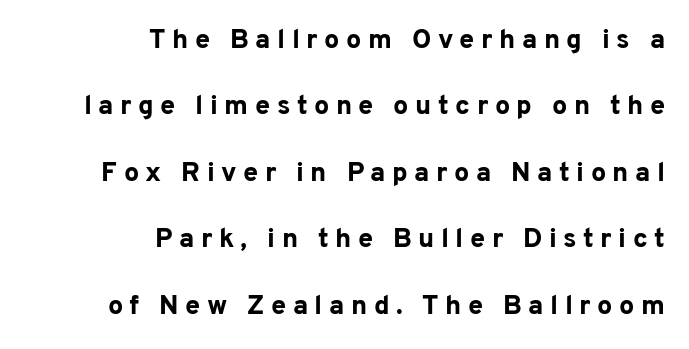
Q: Is the text bold? A: Yes.
Q: Is the text italic (slanted)? A: No, it is upright.
Q: Is the text underlined? A: No.
Q: How is the paragraph aligned? A: Right-aligned.
Q: Is the spacing between letters normal or unusually wide? A: Unusually wide.
Q: Is the spacing between lines tight, normal or loose? A: Loose.
